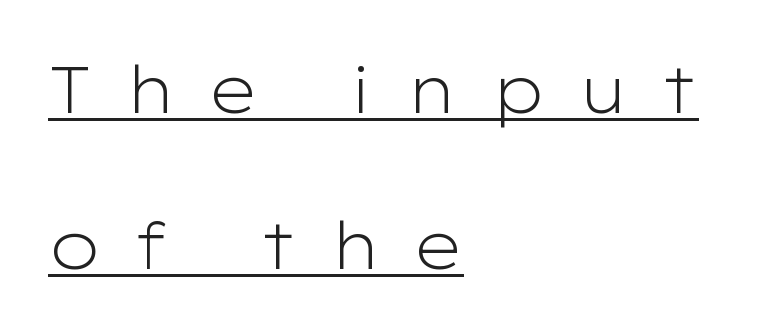
{"serif": "no", "italic": "no", "bold": "no", "weight": "light", "width": "wide", "stroke_contrast": "low", "x_height": "medium", "monospaced": "no", "underline": "yes", "align": "left", "line_spacing": "loose", "line_spacing_ratio": 2.4, "letter_spacing": "wide", "letter_spacing_em": 0.48, "glyph_px": 65}
